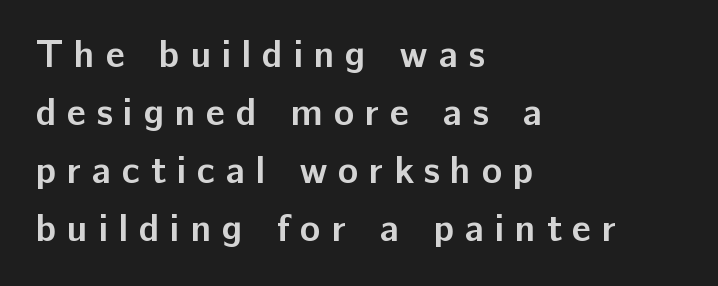
Q: Is the text bold? A: Yes.
Q: Is the text italic (slanted)? A: No, it is upright.
Q: Is the typeface a serif or a sans-serif typeface? A: Sans-serif.
Q: Is the text underlined? A: No.
Q: How is the paragraph aligned? A: Left-aligned.
Q: Is the spacing between letters normal or unusually wide? A: Unusually wide.
Q: Is the spacing between lines tight, normal or loose? A: Normal.
Q: Width (condensed, normal, or wide)? A: Normal.
Q: Stroke contrast? A: Low.
Q: x-height? A: Medium.
Q: Monospaced? A: No.
